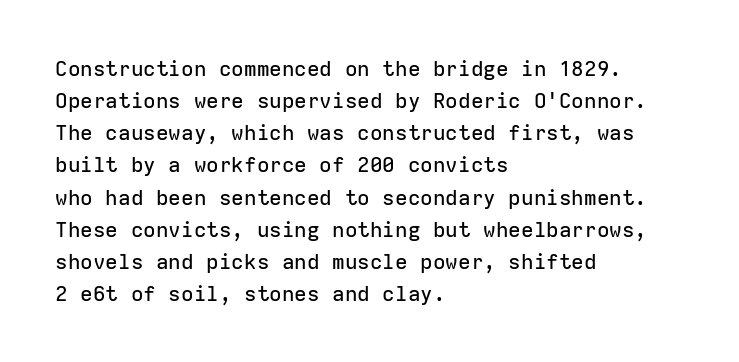
Q: Is the text italic (slanted)? A: No, it is upright.
Q: Is the text underlined? A: No.
Q: How is the paragraph aligned? A: Left-aligned.
Q: Is the spacing between letters normal or unusually wide? A: Normal.
Q: Is the spacing between lines tight, normal or loose? A: Normal.
